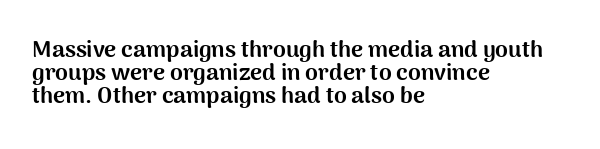
{"italic": "no", "bold": "yes", "underline": "no", "align": "left", "line_spacing": "tight", "line_spacing_ratio": 1.01, "letter_spacing": "normal", "letter_spacing_em": 0.0, "glyph_px": 23}
